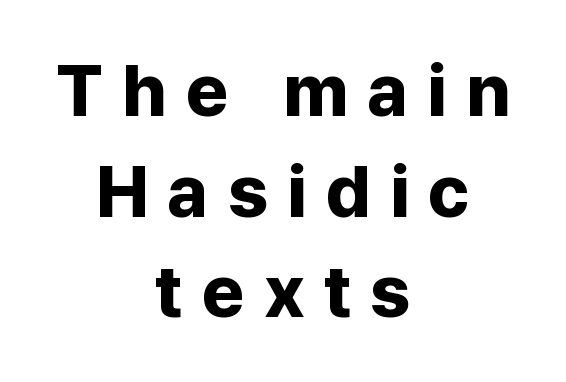
These lines are rendered in a variable-pitch font. Quick note: interline space is typical. The glyphs in this specimen are sans serif. The glyphs have the mass of a bold cut.
